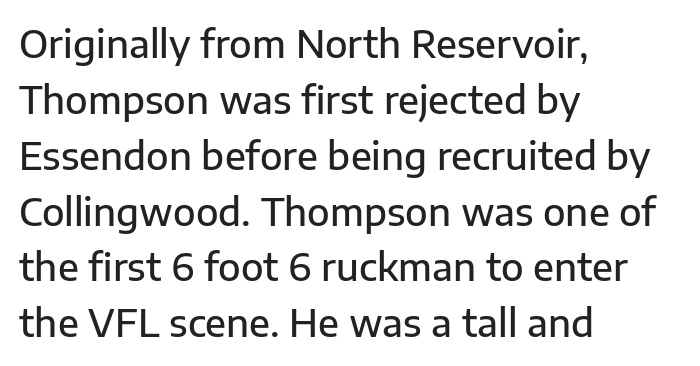
{"serif": "no", "italic": "no", "bold": "semi", "weight": "semibold", "width": "normal", "stroke_contrast": "low", "x_height": "medium", "monospaced": "no", "underline": "no", "align": "left", "line_spacing": "normal", "line_spacing_ratio": 1.51, "letter_spacing": "normal", "letter_spacing_em": 0.0, "glyph_px": 37}
